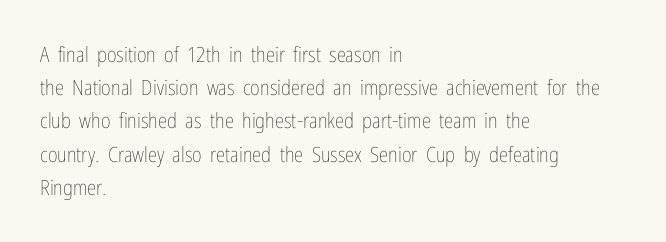
The face looks like a standard text weight, possibly lighter. Short and long lines alike share a common starting point at left. Vertically, the passage feels balanced, rows spaced as you'd expect. A bare baseline throughout the passage. Here the glyphs are tracked normally, forming tight word shapes.
